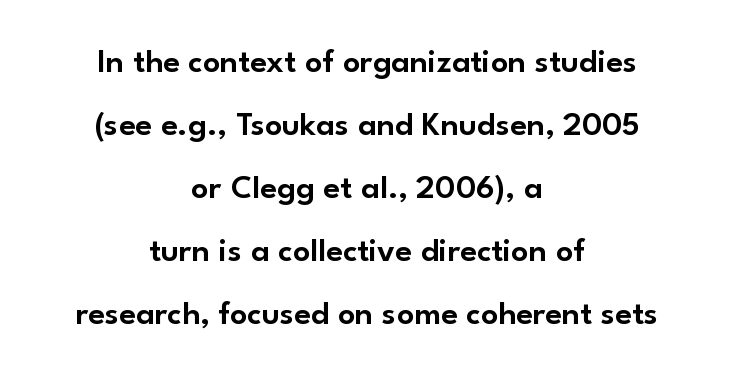
Posture: vertical. Check the space under the baseline: it is left empty. Caption: standard tracking, unaltered. Leftover space on each line is divided equally before and after the words.
